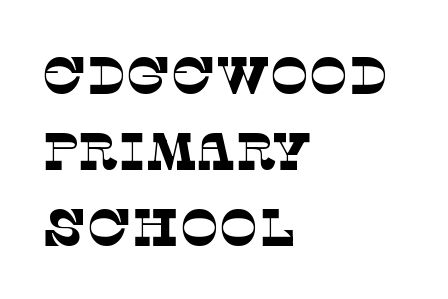
Q: Is the text bold? A: No.
Q: Is the typeface a serif or a sans-serif typeface? A: Serif.
Q: Is the text underlined? A: No.
Q: How is the paragraph aligned? A: Left-aligned.
Q: Is the spacing between letters normal or unusually wide? A: Normal.
Q: Is the spacing between lines tight, normal or loose? A: Normal.
Q: Width (condensed, normal, or wide)? A: Normal.
Q: Stroke contrast? A: Low.
Q: x-height? A: Large.
Q: Monospaced? A: No.
